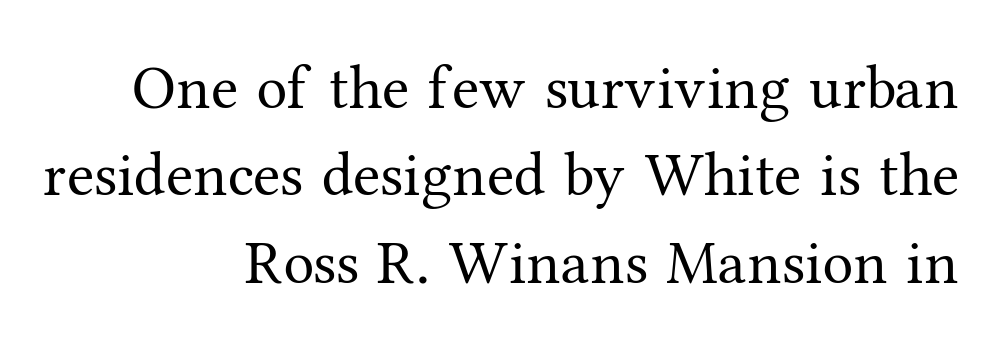
The image shows 62 px regular-weight serif type, upright; set right-aligned, normal line spacing (1.41x), normal letter spacing, not underlined; medium stroke contrast and a medium x-height.
